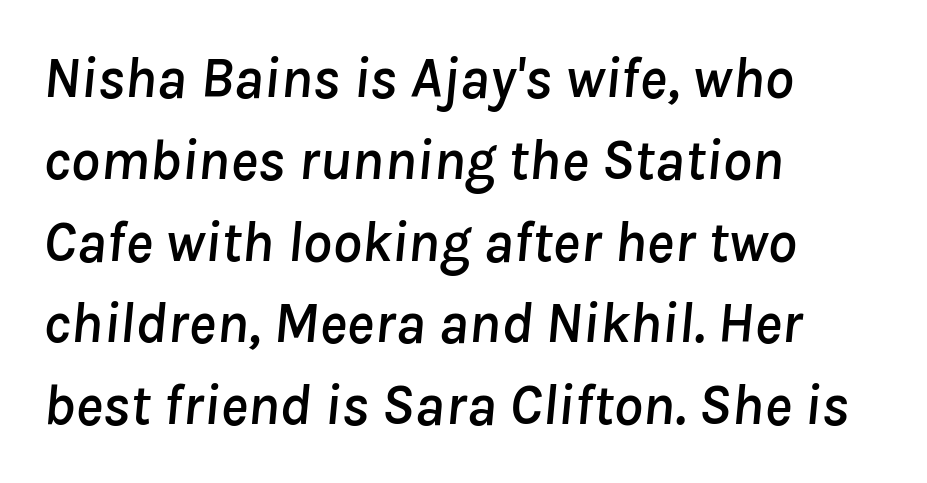
The image shows 58 px text type, italic (leaning right); set left-aligned, normal line spacing (1.41x), normal letter spacing, not underlined; low stroke contrast and a medium x-height.
